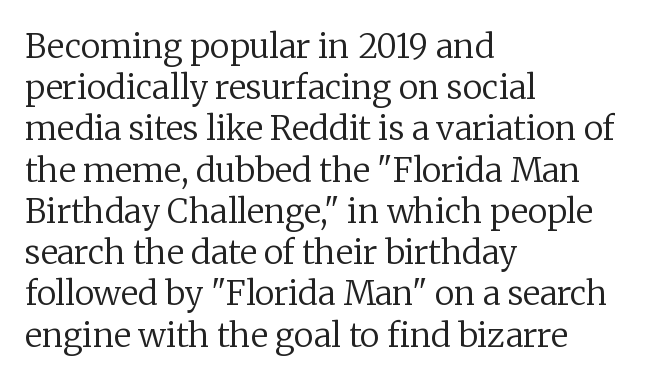
Q: Is the text bold? A: No.
Q: Is the text italic (slanted)? A: No, it is upright.
Q: Is the typeface a serif or a sans-serif typeface? A: Serif.
Q: Is the text underlined? A: No.
Q: How is the paragraph aligned? A: Left-aligned.
Q: Is the spacing between letters normal or unusually wide? A: Normal.
Q: Is the spacing between lines tight, normal or loose? A: Normal.
Q: Width (condensed, normal, or wide)? A: Normal.
Q: Stroke contrast? A: Low.
Q: x-height? A: Medium.
Q: Monospaced? A: No.
